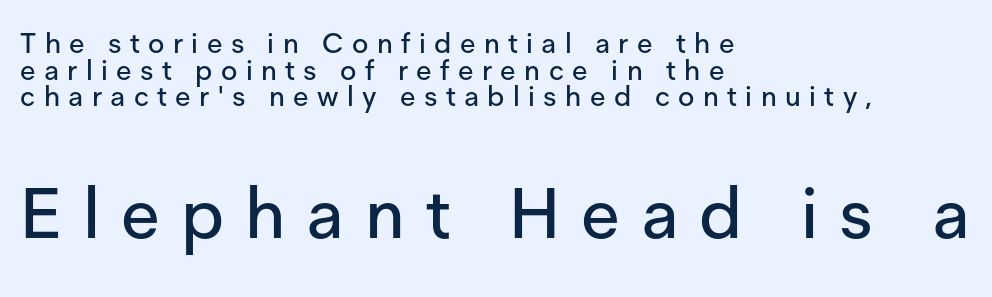
The face used here is rendered with a markedly widened letterfit. The typesetter chose a ragged-right arrangement here. Leading: reduced. A typesetter would call this proportional, since set widths differ per character. If you drew a line through each stem, it would be perfectly vertical. Does the type have serifs? No, each stem ends abruptly.
